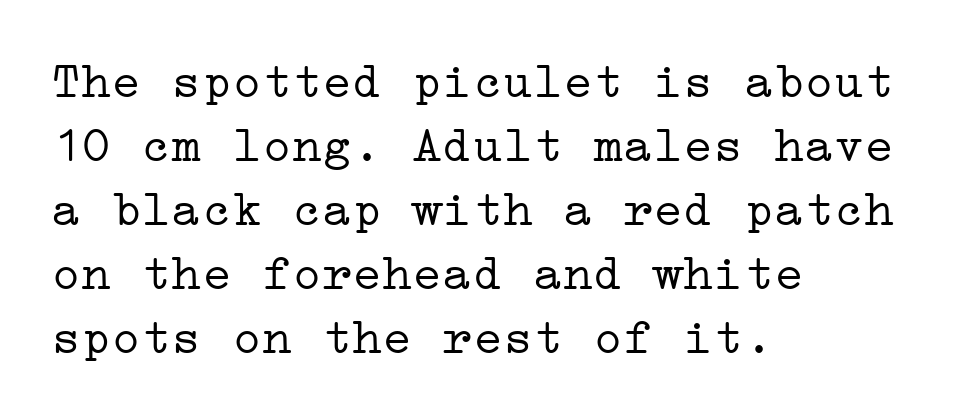
Q: Is the text bold? A: No.
Q: Is the text italic (slanted)? A: No, it is upright.
Q: Is the typeface a serif or a sans-serif typeface? A: Serif.
Q: Is the text underlined? A: No.
Q: How is the paragraph aligned? A: Left-aligned.
Q: Is the spacing between letters normal or unusually wide? A: Normal.
Q: Is the spacing between lines tight, normal or loose? A: Normal.
Q: Width (condensed, normal, or wide)? A: Wide.
Q: Stroke contrast? A: Low.
Q: x-height? A: Medium.
